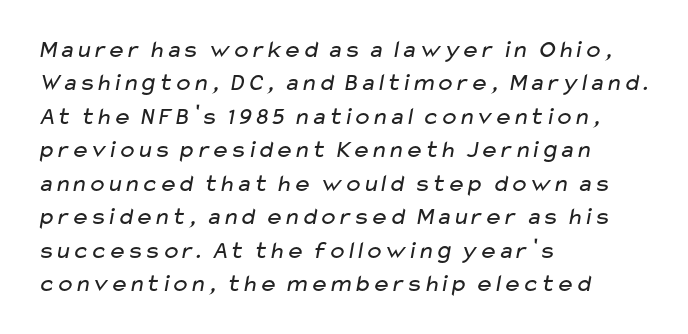
{"bold": "no", "underline": "no", "align": "left", "line_spacing": "normal", "line_spacing_ratio": 1.34, "letter_spacing": "normal", "letter_spacing_em": 0.0, "glyph_px": 25}
